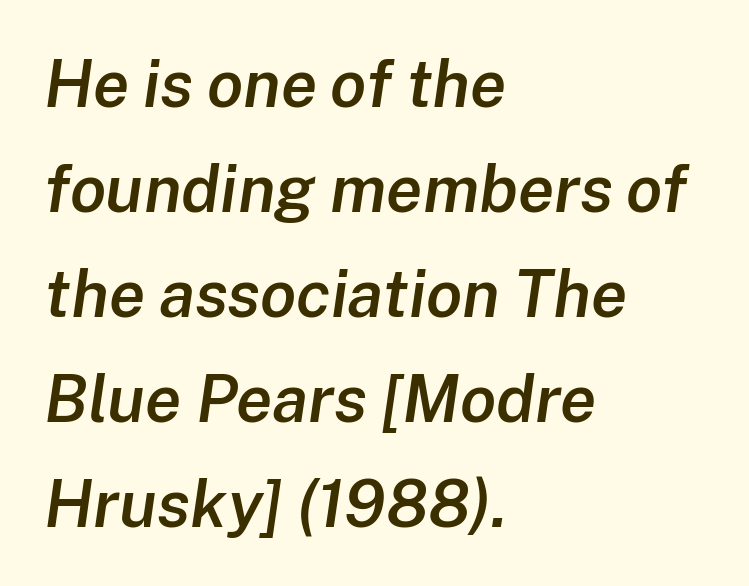
In terms of posture, this sample is oblique. Left-aligned paragraph, ragged on the right. Just letters on the line, the space beneath them empty. Is this a fixed-width face? No — the glyphs have proportional, varying widths. How would I describe the line gaps? Plain and ordinary. As a designer I'd log this as weight 600, semibold.
